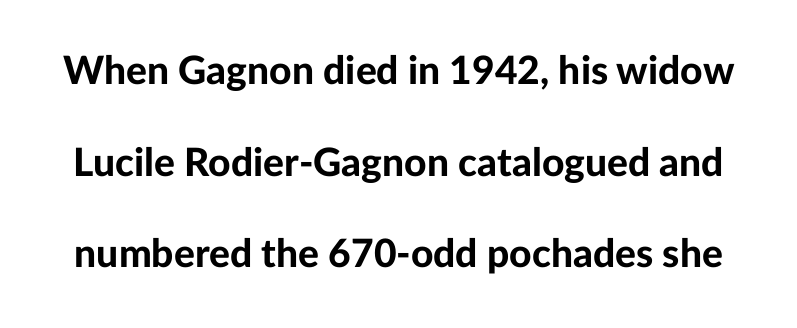
Q: Is the text bold? A: Yes.
Q: Is the text italic (slanted)? A: No, it is upright.
Q: Is the typeface a serif or a sans-serif typeface? A: Sans-serif.
Q: Is the text underlined? A: No.
Q: Is the spacing between letters normal or unusually wide? A: Normal.
Q: Is the spacing between lines tight, normal or loose? A: Loose.
Q: Width (condensed, normal, or wide)? A: Normal.
Q: Stroke contrast? A: Low.
Q: x-height? A: Medium.
Q: Monospaced? A: No.
